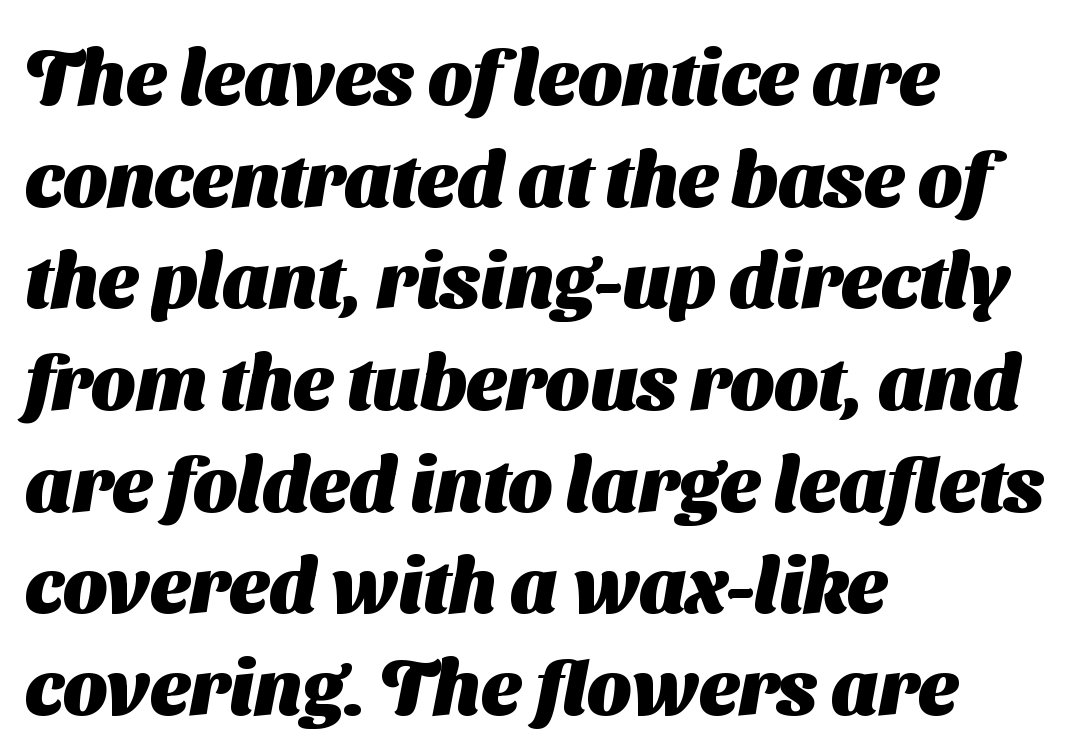
Q: Is the text bold? A: Yes.
Q: Is the typeface a serif or a sans-serif typeface? A: Sans-serif.
Q: Is the text underlined? A: No.
Q: How is the paragraph aligned? A: Left-aligned.
Q: Is the spacing between letters normal or unusually wide? A: Normal.
Q: Is the spacing between lines tight, normal or loose? A: Normal.
Q: Width (condensed, normal, or wide)? A: Normal.
Q: Stroke contrast? A: Medium.
Q: x-height? A: Medium.
Q: Monospaced? A: No.
